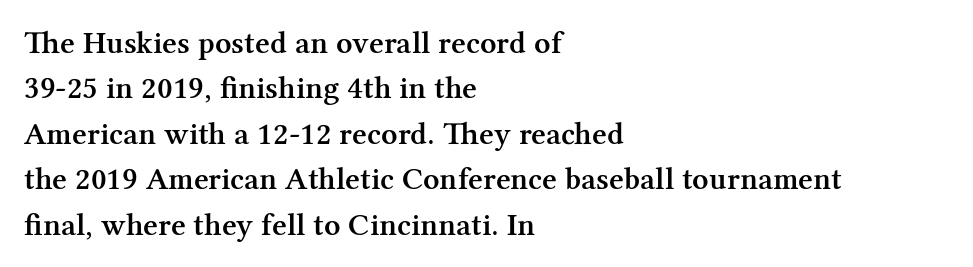
Q: Is the text bold? A: Semi-bold.
Q: Is the text italic (slanted)? A: No, it is upright.
Q: Is the typeface a serif or a sans-serif typeface? A: Serif.
Q: Is the text underlined? A: No.
Q: How is the paragraph aligned? A: Left-aligned.
Q: Is the spacing between letters normal or unusually wide? A: Normal.
Q: Is the spacing between lines tight, normal or loose? A: Normal.
Q: Width (condensed, normal, or wide)? A: Normal.
Q: Stroke contrast? A: Medium.
Q: x-height? A: Medium.
Q: Monospaced? A: No.
